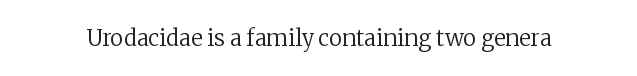
{"italic": "no", "bold": "no", "underline": "no", "letter_spacing": "normal", "letter_spacing_em": 0.0, "glyph_px": 22}
